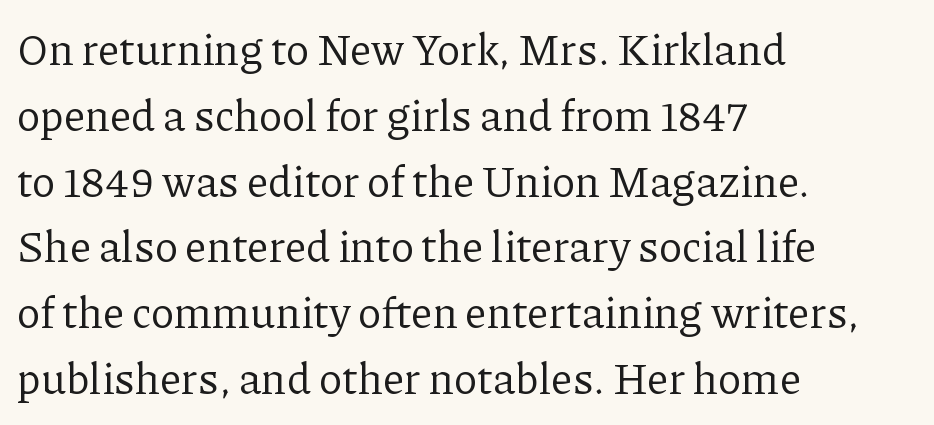
The image shows 43 px regular-weight serif type, upright; set left-aligned, normal line spacing (1.53x), normal letter spacing, not underlined; low stroke contrast and a medium x-height.
